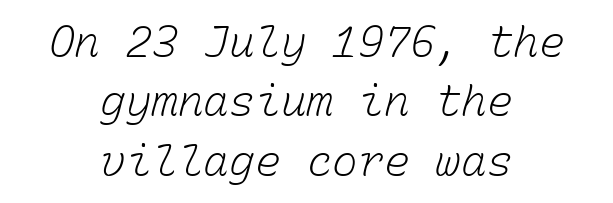
These lines sit exactly where default settings would place them. Between one letter and the next there's only the usual sliver of space. Every character here occupies the same horizontal width, giving the sample a typewriter-like rhythm. Casual observation: everything's sitting right in the middle.
